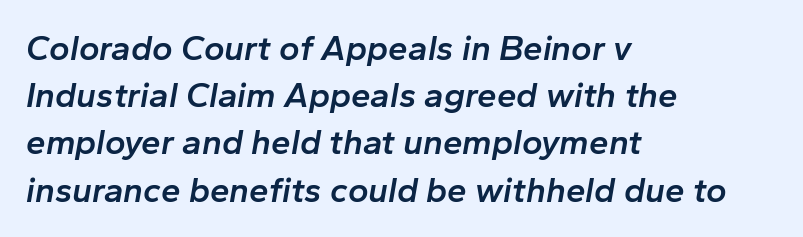
{"italic": "yes", "lean": "right", "slant_degrees": 10, "bold": "semi", "weight": "semibold", "width": "normal", "stroke_contrast": "low", "x_height": "medium", "monospaced": "no", "underline": "no", "align": "left", "line_spacing": "normal", "line_spacing_ratio": 1.35, "letter_spacing": "normal", "letter_spacing_em": 0.0, "glyph_px": 35}
